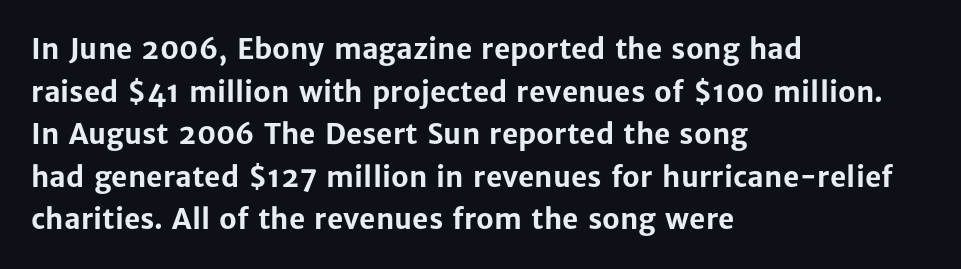
The image shows 28 px bold sans-serif type, upright; set left-aligned, normal line spacing (1.52x), normal letter spacing, not underlined; low stroke contrast and a medium x-height.
